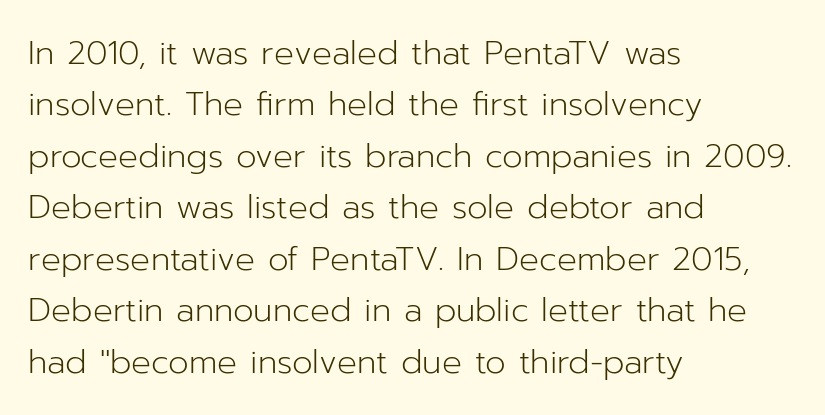
Q: Is the text bold? A: No.
Q: Is the text italic (slanted)? A: No, it is upright.
Q: Is the typeface a serif or a sans-serif typeface? A: Sans-serif.
Q: Is the text underlined? A: No.
Q: How is the paragraph aligned? A: Left-aligned.
Q: Is the spacing between letters normal or unusually wide? A: Normal.
Q: Is the spacing between lines tight, normal or loose? A: Normal.
Q: Width (condensed, normal, or wide)? A: Normal.
Q: Stroke contrast? A: Low.
Q: x-height? A: Medium.
Q: Monospaced? A: No.
